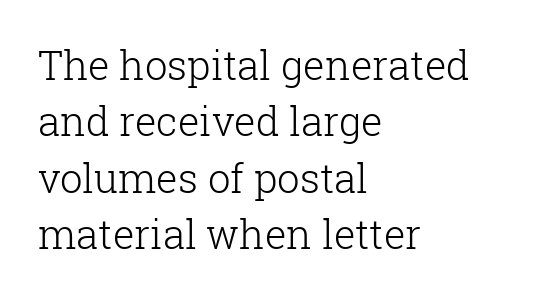
The image shows 40 px light serif type, upright; set left-aligned, normal line spacing (1.41x), normal letter spacing, not underlined; low stroke contrast and a medium x-height.
